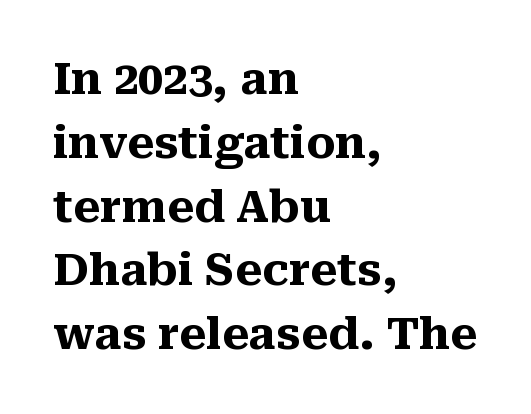
The image shows 44 px heavy serif type, upright; set left-aligned, normal line spacing (1.45x), normal letter spacing, not underlined; medium stroke contrast and a medium x-height.
